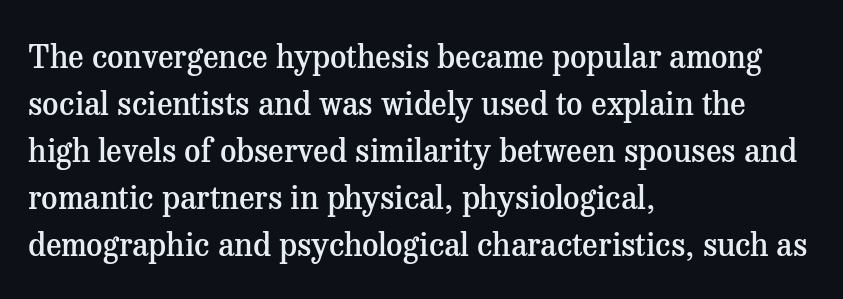
Q: Is the text bold? A: Semi-bold.
Q: Is the text italic (slanted)? A: No, it is upright.
Q: Is the typeface a serif or a sans-serif typeface? A: Serif.
Q: Is the text underlined? A: No.
Q: How is the paragraph aligned? A: Left-aligned.
Q: Is the spacing between letters normal or unusually wide? A: Normal.
Q: Is the spacing between lines tight, normal or loose? A: Normal.
Q: Width (condensed, normal, or wide)? A: Normal.
Q: Stroke contrast? A: Medium.
Q: x-height? A: Medium.
Q: Monospaced? A: No.
